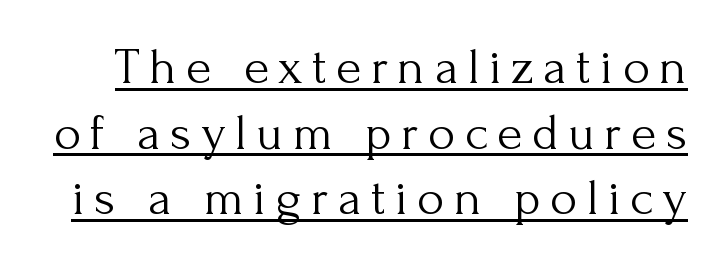
The image shows 52 px light serif type, upright; set normal line spacing (1.26x), underlined; medium stroke contrast and a small x-height.
